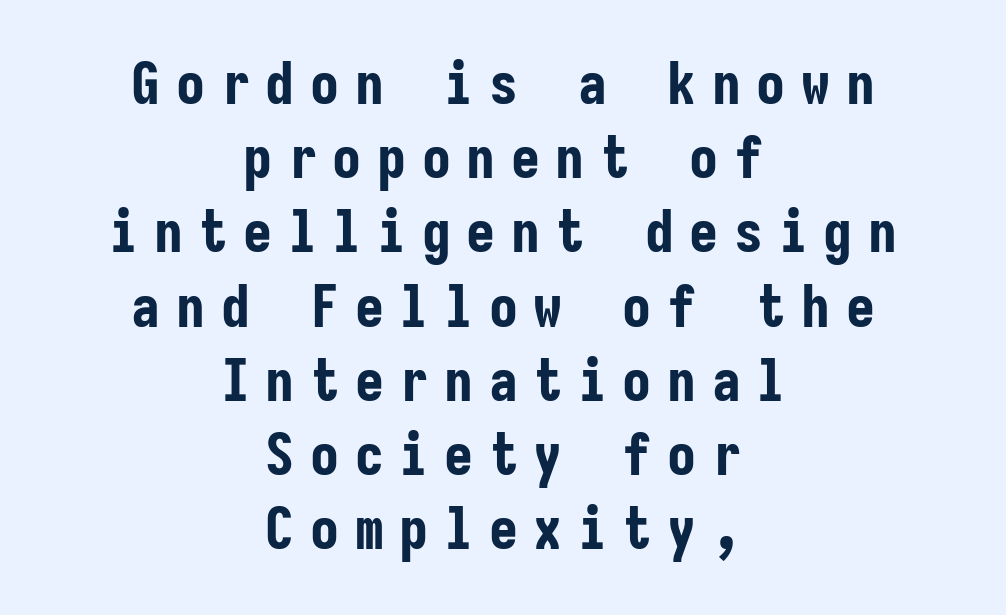
{"serif": "no", "italic": "no", "bold": "yes", "weight": "bold", "width": "condensed", "stroke_contrast": "low", "x_height": "medium", "monospaced": "yes", "underline": "no", "align": "center", "line_spacing": "normal", "line_spacing_ratio": 1.28, "letter_spacing": "wide", "letter_spacing_em": 0.27, "glyph_px": 58}
